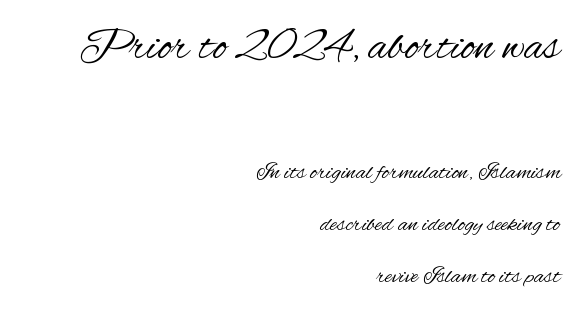
{"serif": "no", "bold": "no", "weight": "regular", "width": "condensed", "stroke_contrast": "medium", "x_height": "small", "monospaced": "no", "underline": "no", "align": "right", "line_spacing": "loose", "line_spacing_ratio": 2.16, "letter_spacing": "normal", "letter_spacing_em": 0.0, "larger_block": "first", "size_ratio": 1.96, "glyph_px": 47}
